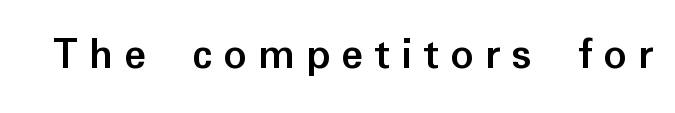
{"serif": "no", "italic": "no", "bold": "yes", "weight": "semibold", "width": "normal", "stroke_contrast": "low", "x_height": "medium", "monospaced": "no", "underline": "no", "letter_spacing": "wide", "letter_spacing_em": 0.24, "glyph_px": 46}
